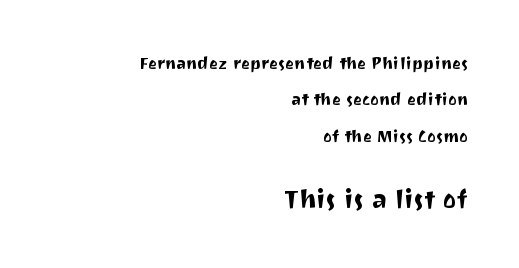
The image shows 26 px text type, upright; set right-aligned, loose line spacing (2.14x), normal letter spacing, not underlined; the second (bottom) block is 1.53x larger.
